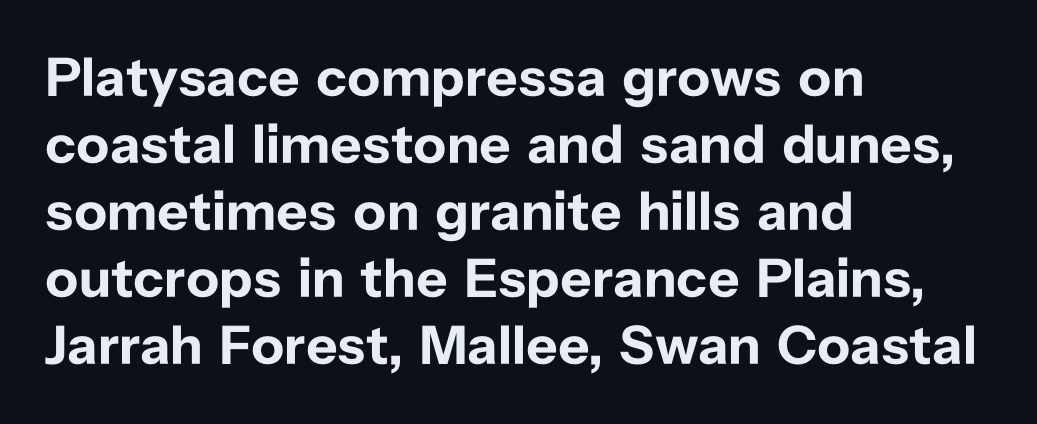
{"serif": "no", "italic": "no", "bold": "yes", "weight": "bold", "width": "normal", "stroke_contrast": "low", "x_height": "medium", "monospaced": "no", "underline": "no", "align": "left", "line_spacing_ratio": 1.22, "letter_spacing": "normal", "letter_spacing_em": 0.0, "glyph_px": 55}
